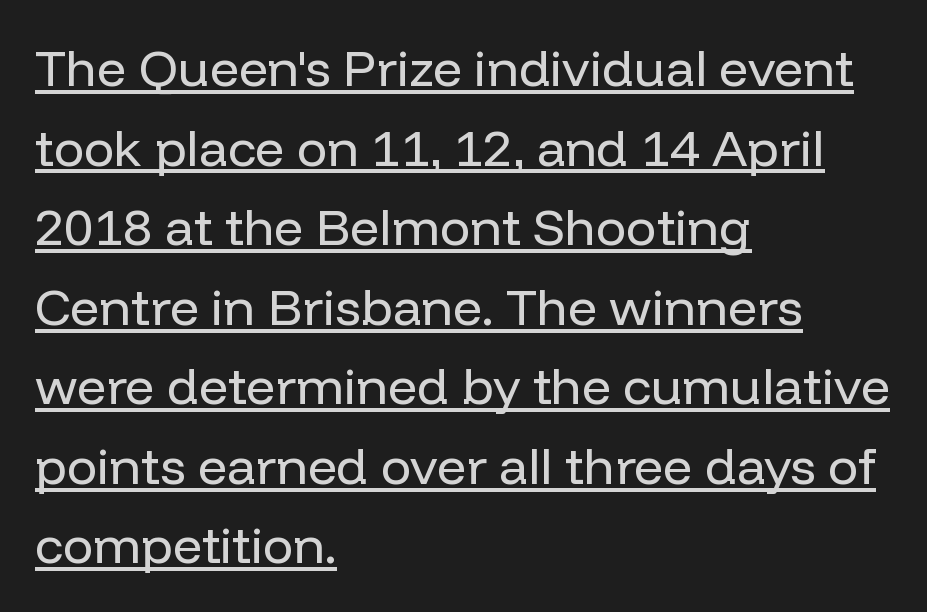
Letters have the restrained weight of plain body copy at most. You could not count columns in this text — the font is proportionally spaced. In terms of leading, this rendering sits right in the middle. Caption: multi-line text, flush left, ragged right. Posture: vertical.
